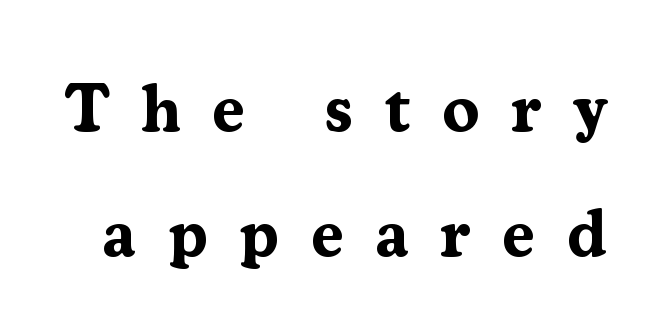
Vertical strokes here are truly vertical. The face used here is seriffed, in the tradition of book romans. Glance below the letters and you will spot only blank space. Varying glyph widths throughout — classic text-font behaviour. On the weight axis this lands at bold, roughly 700.
